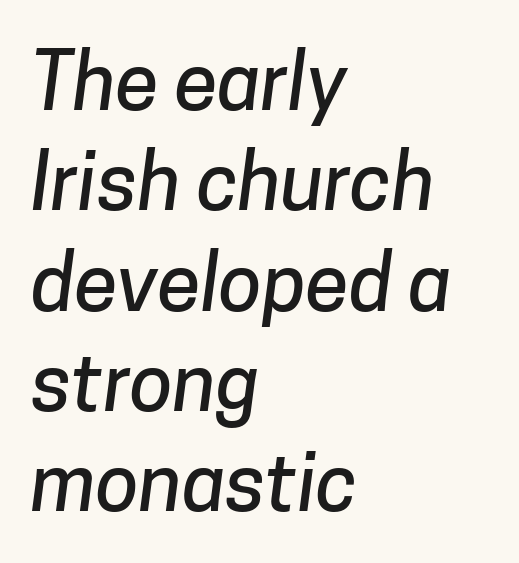
Q: Is the typeface a serif or a sans-serif typeface? A: Sans-serif.
Q: Is the text underlined? A: No.
Q: How is the paragraph aligned? A: Left-aligned.
Q: Is the spacing between letters normal or unusually wide? A: Normal.
Q: Is the spacing between lines tight, normal or loose? A: Normal.
Q: Width (condensed, normal, or wide)? A: Normal.
Q: Stroke contrast? A: Low.
Q: x-height? A: Medium.
Q: Monospaced? A: No.
